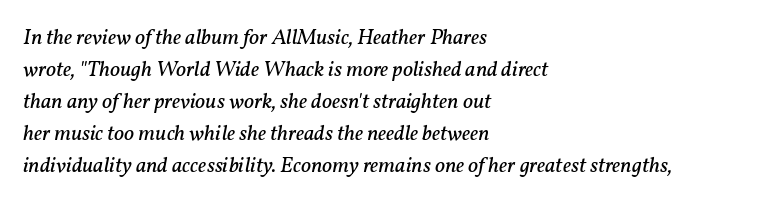
Q: Is the text bold? A: No.
Q: Is the text italic (slanted)? A: Yes, it leans right by about 11 degrees.
Q: Is the text underlined? A: No.
Q: How is the paragraph aligned? A: Left-aligned.
Q: Is the spacing between letters normal or unusually wide? A: Normal.
Q: Is the spacing between lines tight, normal or loose? A: Normal.
